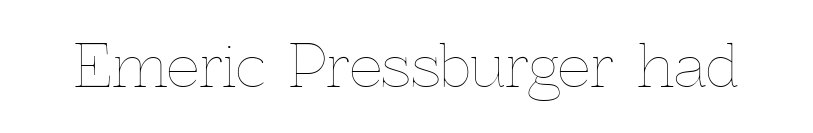
{"italic": "no", "bold": "no", "weight": "thin", "width": "normal", "x_height": "medium", "monospaced": "no", "underline": "no", "letter_spacing": "normal", "letter_spacing_em": 0.0, "glyph_px": 58}
